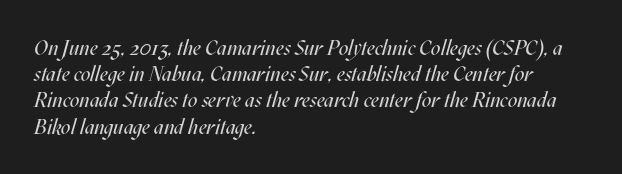
The image shows 21 px text type, italic (leaning right); set left-aligned, normal line spacing (1.25x), normal letter spacing, not underlined.
